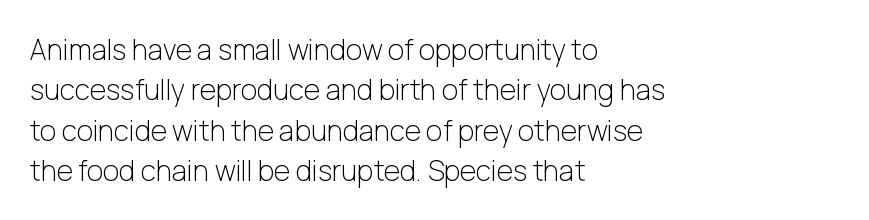
The image shows 28 px light sans-serif type, upright; set left-aligned, normal line spacing (1.44x), normal letter spacing, not underlined; low stroke contrast and a medium x-height.
